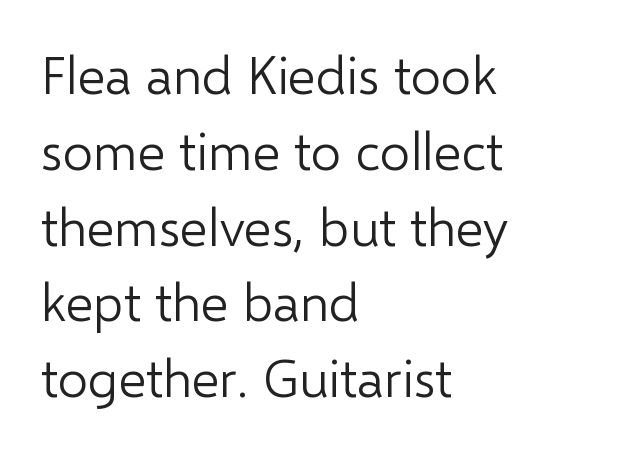
{"serif": "no", "italic": "no", "bold": "no", "weight": "light", "width": "normal", "stroke_contrast": "low", "x_height": "medium", "monospaced": "no", "underline": "no", "align": "left", "line_spacing": "normal", "line_spacing_ratio": 1.43, "letter_spacing": "normal", "letter_spacing_em": 0.0, "glyph_px": 53}
